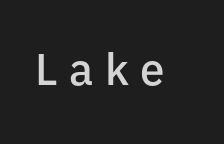
{"serif": "no", "italic": "no", "bold": "semi", "weight": "semibold", "width": "normal", "stroke_contrast": "low", "x_height": "medium", "monospaced": "no", "underline": "no", "letter_spacing": "wide", "letter_spacing_em": 0.26, "glyph_px": 44}
